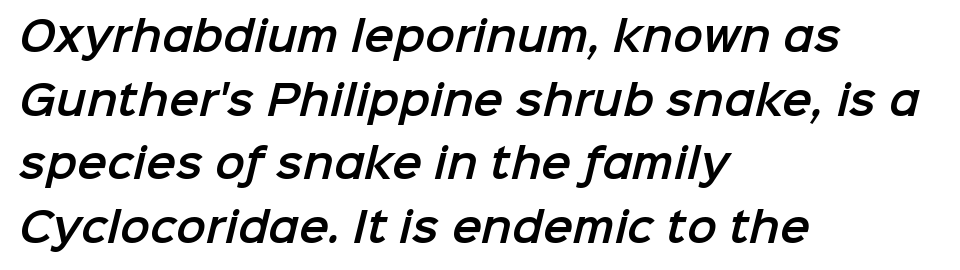
The image shows 40 px sans-serif type; set left-aligned, normal line spacing (1.59x), normal letter spacing, not underlined; low stroke contrast and a medium x-height.
